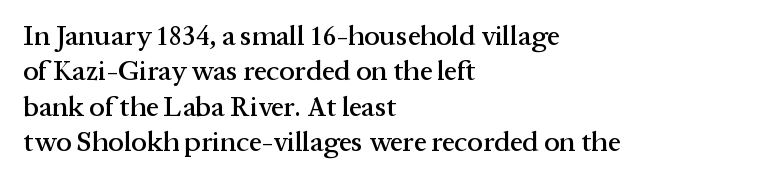
The specimen omits any rule beneath the text block's lines. Students, note that the glyphs here touch the page at normal intervals. The passage shown is typeset with a serif family. Varying glyph widths throughout — classic text-font behaviour. These lines were composed using upright roman letters.
